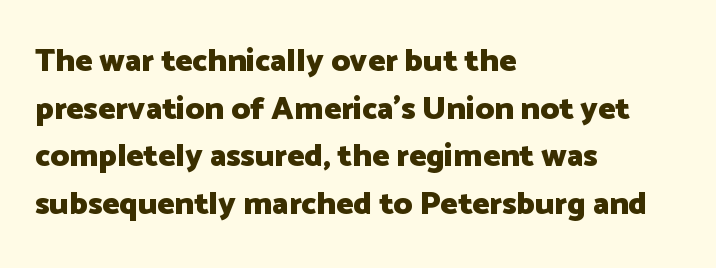
Q: Is the text bold? A: Yes.
Q: Is the text italic (slanted)? A: No, it is upright.
Q: Is the typeface a serif or a sans-serif typeface? A: Sans-serif.
Q: Is the text underlined? A: No.
Q: How is the paragraph aligned? A: Left-aligned.
Q: Is the spacing between letters normal or unusually wide? A: Normal.
Q: Is the spacing between lines tight, normal or loose? A: Normal.
Q: Width (condensed, normal, or wide)? A: Normal.
Q: Stroke contrast? A: Low.
Q: x-height? A: Medium.
Q: Monospaced? A: No.
